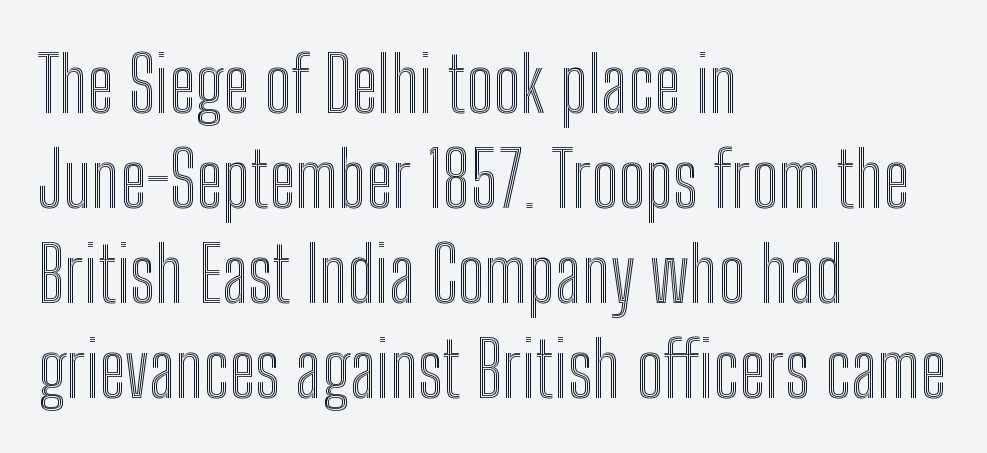
Q: Is the text italic (slanted)? A: No, it is upright.
Q: Is the text underlined? A: No.
Q: How is the paragraph aligned? A: Left-aligned.
Q: Is the spacing between letters normal or unusually wide? A: Normal.
Q: Is the spacing between lines tight, normal or loose? A: Normal.
Q: Width (condensed, normal, or wide)? A: Condensed.
Q: x-height? A: Medium.
Q: Monospaced? A: No.
